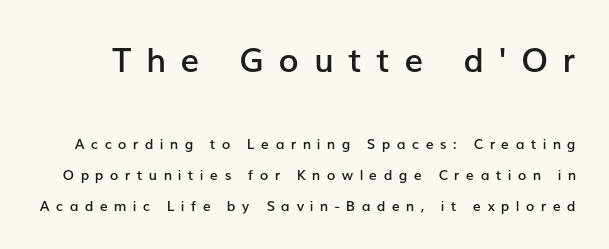
{"serif": "no", "italic": "no", "bold": "semi", "weight": "semibold", "width": "normal", "stroke_contrast": "low", "x_height": "medium", "monospaced": "no", "underline": "no", "line_spacing": "loose", "line_spacing_ratio": 2.2, "letter_spacing": "wide", "letter_spacing_em": 0.45, "larger_block": "first", "size_ratio": 2.36, "glyph_px": 33}
